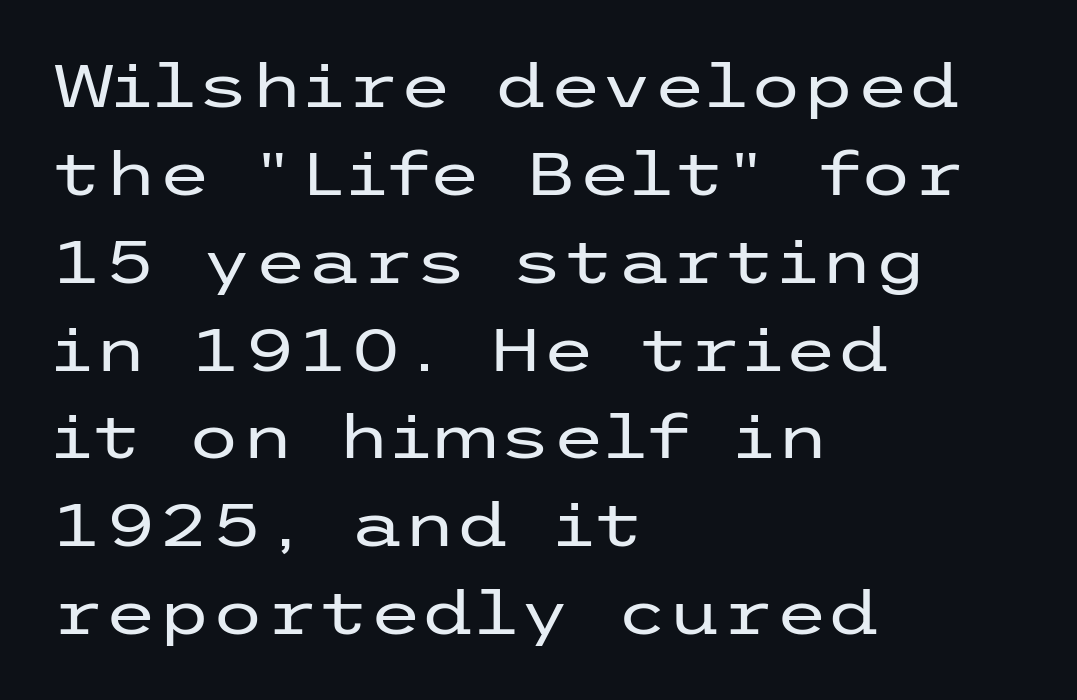
The image shows 61 px regular-weight, wide sans-serif type, upright; set left-aligned, normal line spacing (1.44x), normal letter spacing, not underlined; low stroke contrast and a medium x-height.
